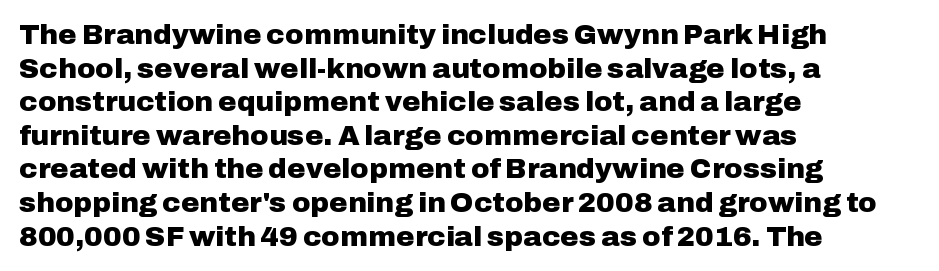
{"serif": "no", "italic": "no", "bold": "yes", "weight": "heavy", "width": "normal", "stroke_contrast": "low", "x_height": "medium", "monospaced": "no", "underline": "no", "align": "left", "line_spacing_ratio": 1.2, "letter_spacing": "normal", "letter_spacing_em": 0.0, "glyph_px": 28}
